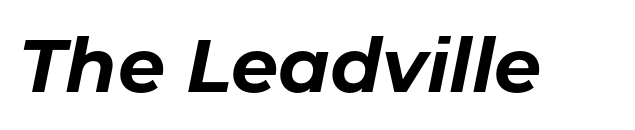
You'd pick this weight for a headline — it's a proper bold. Do the characters align in a grid? No, the font is proportional. Nobody drew a line under any word here. The type is set solid horizontally, with unmodified tracking.
